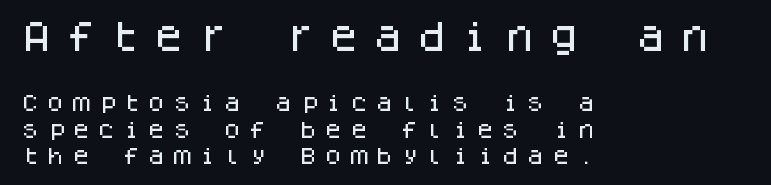
Q: Is the text italic (slanted)? A: No, it is upright.
Q: Is the typeface a serif or a sans-serif typeface? A: Sans-serif.
Q: Is the text underlined? A: No.
Q: How is the paragraph aligned? A: Left-aligned.
Q: Is the spacing between letters normal or unusually wide? A: Unusually wide.
Q: Is the spacing between lines tight, normal or loose? A: Normal.
Q: Which block of text is set in a larger size, the first (top) or the second (bottom)? A: The first (top) one.
Q: Width (condensed, normal, or wide)? A: Normal.
Q: Stroke contrast? A: Low.
Q: x-height? A: Large.
Q: Monospaced? A: Yes.
